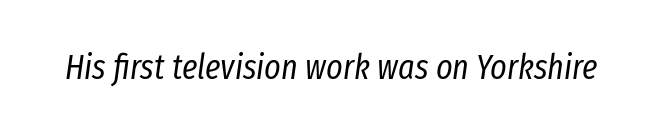
{"italic": "yes", "lean": "right", "slant_degrees": 8, "bold": "no", "weight": "regular", "width": "condensed", "stroke_contrast": "low", "x_height": "medium", "monospaced": "no", "underline": "no", "letter_spacing": "normal", "letter_spacing_em": 0.0, "glyph_px": 35}
